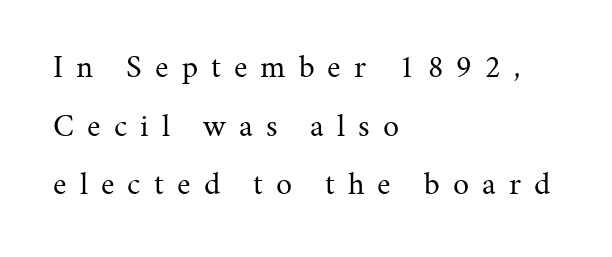
The image shows 32 px regular-weight serif type, upright; set left-aligned, line spacing 1.83x, unusually wide letter spacing (+0.41 em), not underlined; medium stroke contrast and a medium x-height.
